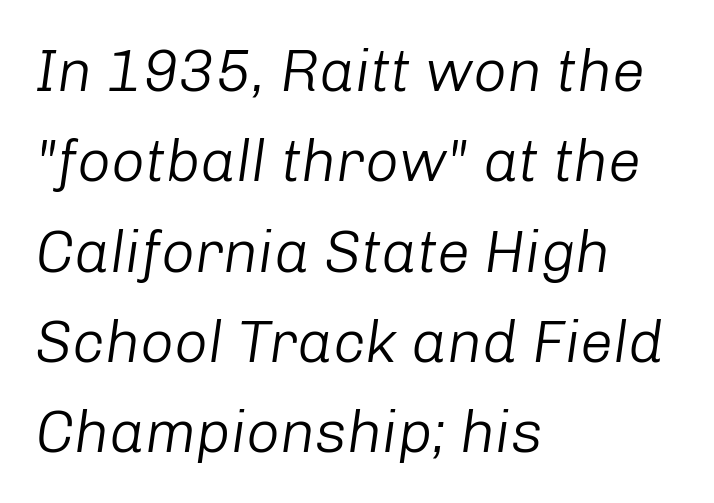
{"italic": "yes", "lean": "right", "slant_degrees": 8, "bold": "no", "weight": "light", "width": "normal", "stroke_contrast": "low", "x_height": "medium", "monospaced": "no", "underline": "no", "align": "left", "line_spacing": "normal", "line_spacing_ratio": 1.53, "letter_spacing": "normal", "letter_spacing_em": 0.0, "glyph_px": 59}
